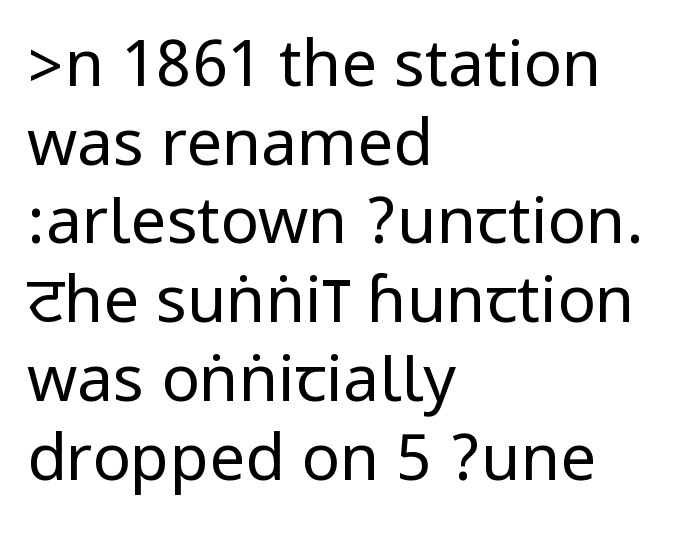
Q: Is the text bold? A: No.
Q: Is the text italic (slanted)? A: No, it is upright.
Q: Is the typeface a serif or a sans-serif typeface? A: Sans-serif.
Q: Is the text underlined? A: No.
Q: How is the paragraph aligned? A: Left-aligned.
Q: Is the spacing between letters normal or unusually wide? A: Normal.
Q: Width (condensed, normal, or wide)? A: Condensed.
Q: Stroke contrast? A: Low.
